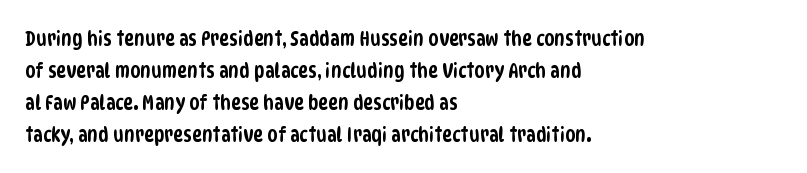
{"underline": "no", "align": "left", "line_spacing": "normal", "line_spacing_ratio": 1.53, "letter_spacing": "normal", "letter_spacing_em": 0.0, "glyph_px": 21}
